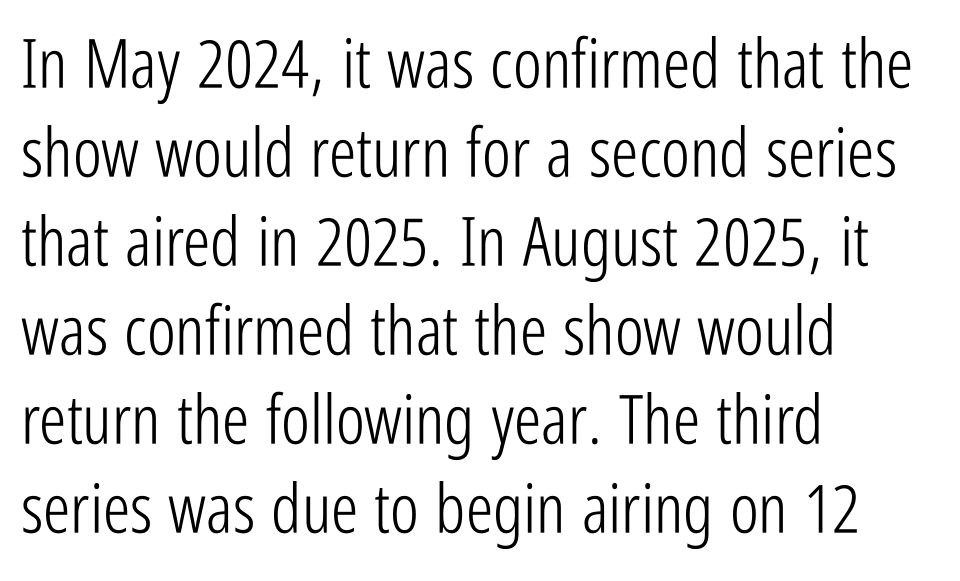
Q: Is the text bold? A: No.
Q: Is the text italic (slanted)? A: No, it is upright.
Q: Is the typeface a serif or a sans-serif typeface? A: Sans-serif.
Q: Is the text underlined? A: No.
Q: How is the paragraph aligned? A: Left-aligned.
Q: Is the spacing between letters normal or unusually wide? A: Normal.
Q: Is the spacing between lines tight, normal or loose? A: Normal.
Q: Width (condensed, normal, or wide)? A: Condensed.
Q: Stroke contrast? A: Low.
Q: x-height? A: Medium.
Q: Monospaced? A: No.
